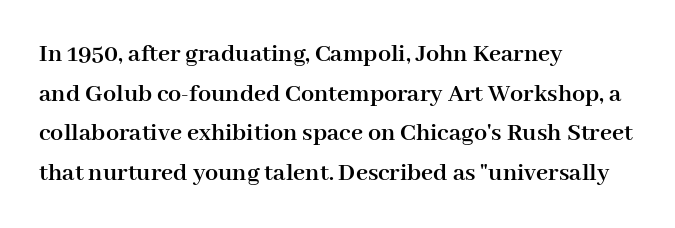
The image shows 26 px bold type, upright; set left-aligned, normal line spacing (1.52x), normal letter spacing, not underlined.
